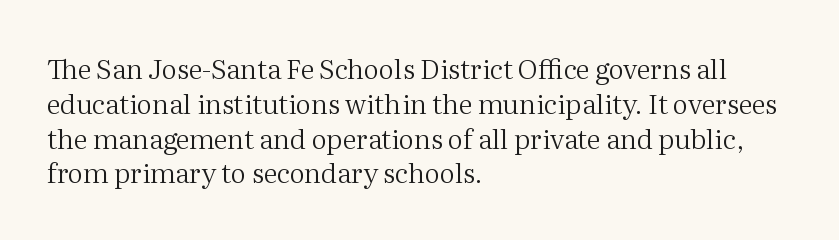
The image shows 27 px text type, upright; set left-aligned, normal line spacing (1.29x), normal letter spacing, not underlined.
